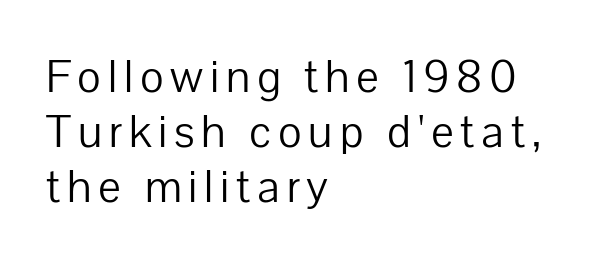
The image shows 48 px light sans-serif type, upright; set left-aligned, tight line spacing (1.15x), not underlined; low stroke contrast and a medium x-height.
